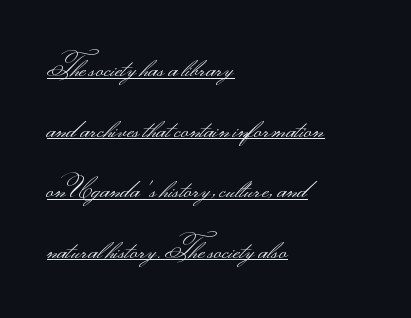
{"bold": "no", "underline": "yes", "align": "left", "line_spacing": "loose", "line_spacing_ratio": 2.33, "letter_spacing": "normal", "letter_spacing_em": 0.0, "glyph_px": 26}
